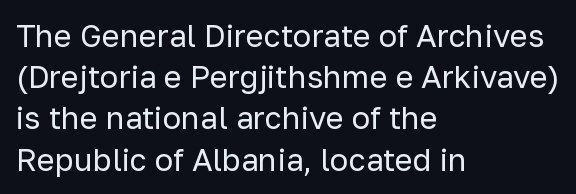
The lines sit at an ordinary, default distance from one another. The typesetter chose a ragged-right arrangement here. Serif or sans? Sans — the stroke terminals are bare. Nobody touched the tracking dial on this one. No heavy texture on the line: the type isn't bold.
